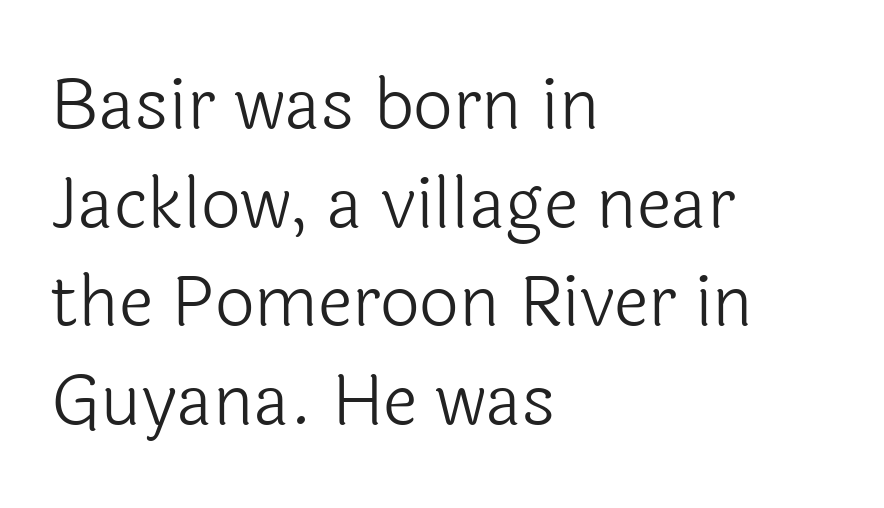
Stems and bowls with no extra thickness — not bold. Nothing sits at the stroke ends, so this counts as sans-serif. The passage shown has conventional tracking throughout. In CSS terms this would be text-align: left.
